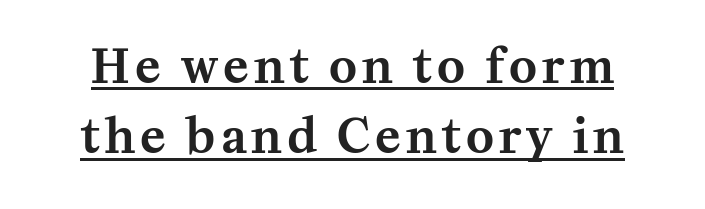
Are there feet on the stems? There are — it's a serif. Posture: straight, roman, zero tilt. You can see a thin bar hugging the bottom of the glyphs. Compared with typical paragraphs, the rows here are spaced about the same. Proportional: the letters do not fall into vertical columns.
